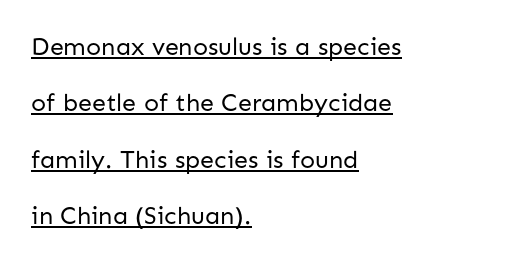
Q: Is the text bold? A: No.
Q: Is the text italic (slanted)? A: No, it is upright.
Q: Is the text underlined? A: Yes.
Q: How is the paragraph aligned? A: Left-aligned.
Q: Is the spacing between letters normal or unusually wide? A: Normal.
Q: Is the spacing between lines tight, normal or loose? A: Loose.
